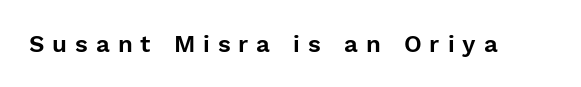
Q: Is the text italic (slanted)? A: No, it is upright.
Q: Is the text underlined? A: No.
Q: Is the spacing between letters normal or unusually wide? A: Unusually wide.
